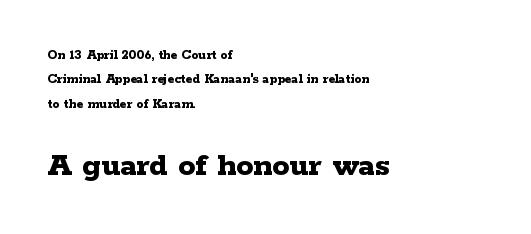
Weight check: bold — yes, fully. The letters carry serifs — small finishing strokes at the ends of their stems. Varying glyph widths throughout — classic text-font behaviour. Quick note: not italic, upright.
